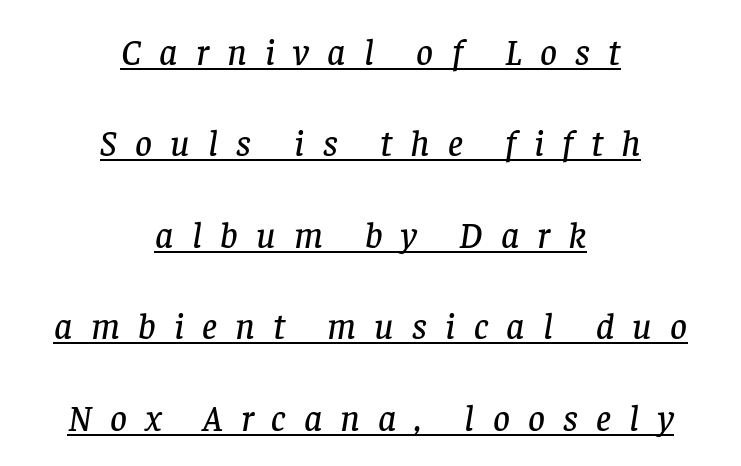
Q: Is the text italic (slanted)? A: Yes, it leans right by about 8 degrees.
Q: Is the typeface a serif or a sans-serif typeface? A: Serif.
Q: Is the text underlined? A: Yes.
Q: How is the paragraph aligned? A: Centered.
Q: Is the spacing between letters normal or unusually wide? A: Unusually wide.
Q: Is the spacing between lines tight, normal or loose? A: Loose.
Q: Width (condensed, normal, or wide)? A: Normal.
Q: Stroke contrast? A: Low.
Q: x-height? A: Large.
Q: Monospaced? A: No.
